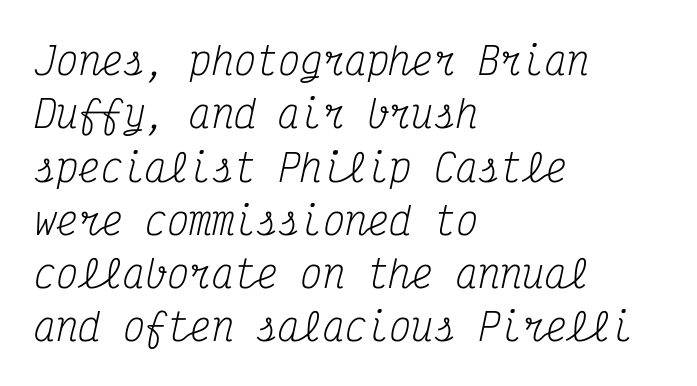
The type is set solid horizontally, with unmodified tracking. Is there much room between lines? A standard amount, neither cramped nor airy. Rule under the text: the space is simply empty. Monospaced: the letters line up in strict vertical columns.
